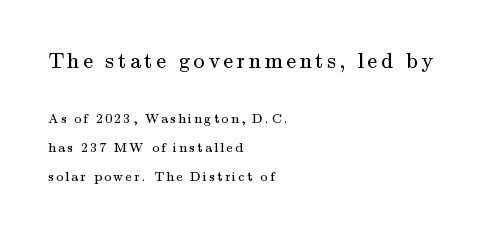
Q: Is the text bold? A: No.
Q: Is the text italic (slanted)? A: No, it is upright.
Q: Is the text underlined? A: No.
Q: How is the paragraph aligned? A: Left-aligned.
Q: Is the spacing between lines tight, normal or loose? A: Loose.
Q: Which block of text is set in a larger size, the first (top) or the second (bottom)? A: The first (top) one.
